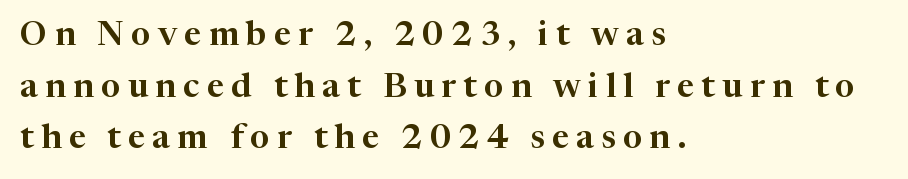
Are there feet on the stems? There are — it's a serif. Honestly, the row spacing looks completely unremarkable. The rendering anchors every line to the left-hand side. Descenders hang freely into open space.
